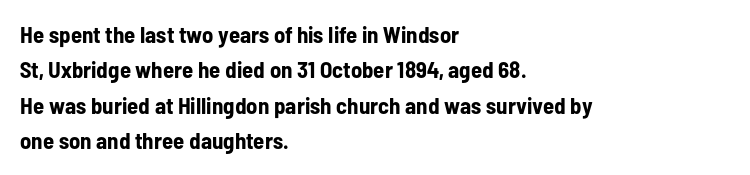
The strip under each line holds only bare page. The designer left line spacing at the default. Typeset ragged right — the left edge is the straight one. Heavy-handed strokes throughout: this text is bold.
